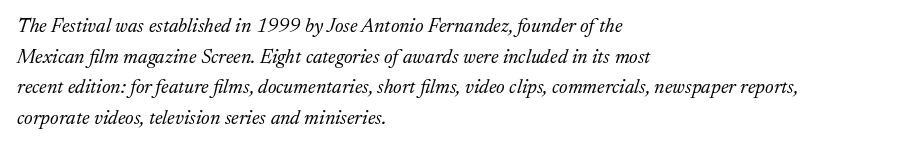
{"italic": "yes", "lean": "right", "slant_degrees": 17, "bold": "no", "underline": "no", "align": "left", "line_spacing": "normal", "line_spacing_ratio": 1.53, "letter_spacing": "normal", "letter_spacing_em": 0.0, "glyph_px": 20}
